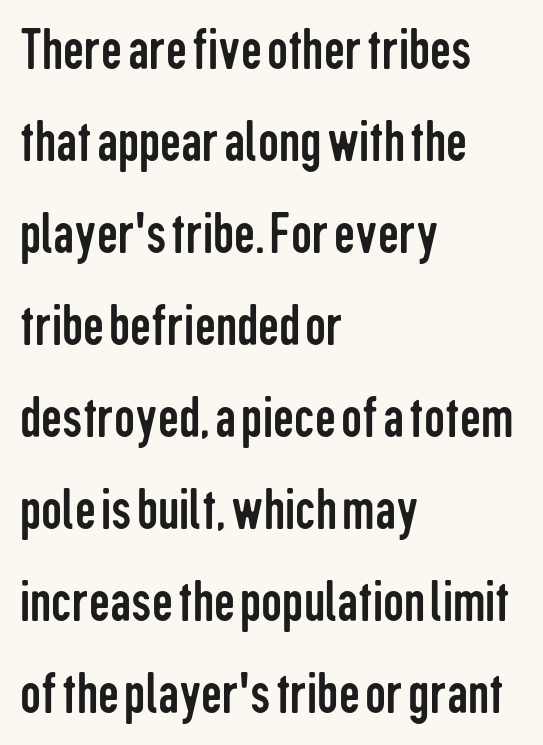
The image shows 59 px regular-weight, condensed sans-serif type, upright; set left-aligned, normal line spacing (1.56x), normal letter spacing, not underlined; low stroke contrast and a medium x-height.
